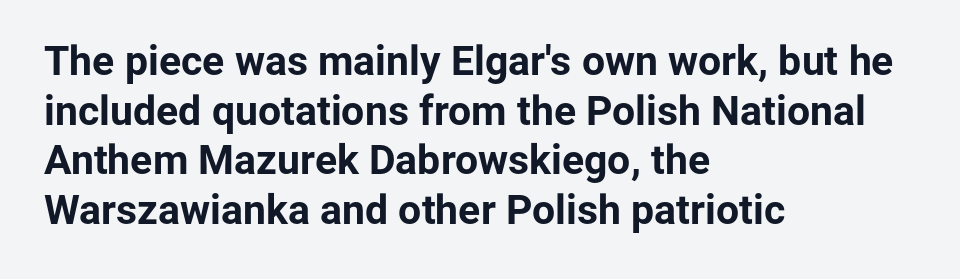
Q: Is the text bold? A: Yes.
Q: Is the text italic (slanted)? A: No, it is upright.
Q: Is the typeface a serif or a sans-serif typeface? A: Sans-serif.
Q: Is the text underlined? A: No.
Q: How is the paragraph aligned? A: Left-aligned.
Q: Is the spacing between letters normal or unusually wide? A: Normal.
Q: Width (condensed, normal, or wide)? A: Normal.
Q: Stroke contrast? A: Low.
Q: x-height? A: Medium.
Q: Monospaced? A: No.
